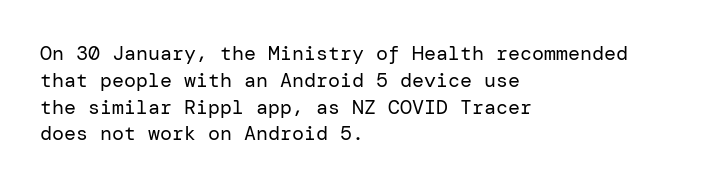
Unlike italic type, these characters show no tilt at all. Honestly, there is no underline to notice here at all. The ragged edge is on the right, which tells us the setting is flush left. Tracking here is standard; glyphs follow each other at the usual distance.
